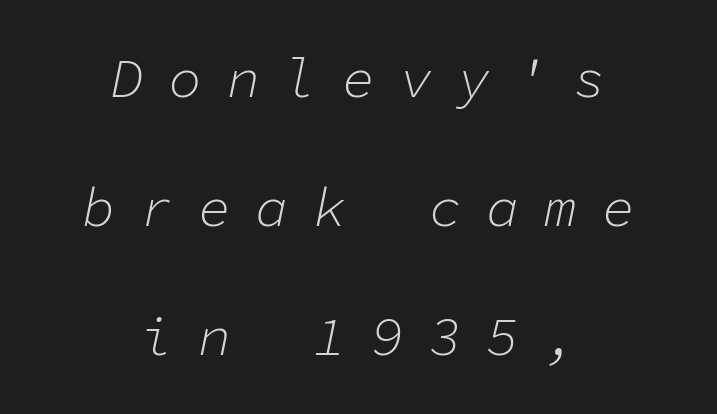
Q: Is the text bold? A: No.
Q: Is the text italic (slanted)? A: Yes, it leans right by about 11 degrees.
Q: Is the text underlined? A: No.
Q: How is the paragraph aligned? A: Centered.
Q: Is the spacing between letters normal or unusually wide? A: Unusually wide.
Q: Is the spacing between lines tight, normal or loose? A: Loose.
Q: Width (condensed, normal, or wide)? A: Normal.
Q: Stroke contrast? A: Low.
Q: x-height? A: Medium.
Q: Monospaced? A: Yes.
